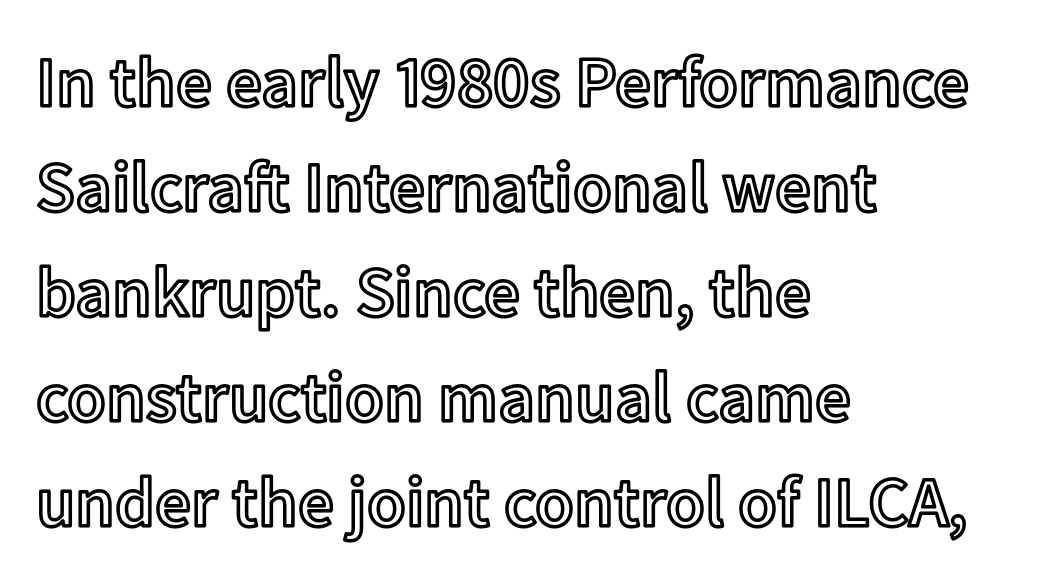
{"italic": "no", "width": "normal", "x_height": "medium", "monospaced": "no", "underline": "no", "align": "left", "line_spacing": "normal", "line_spacing_ratio": 1.48, "letter_spacing": "normal", "letter_spacing_em": 0.0, "glyph_px": 71}
